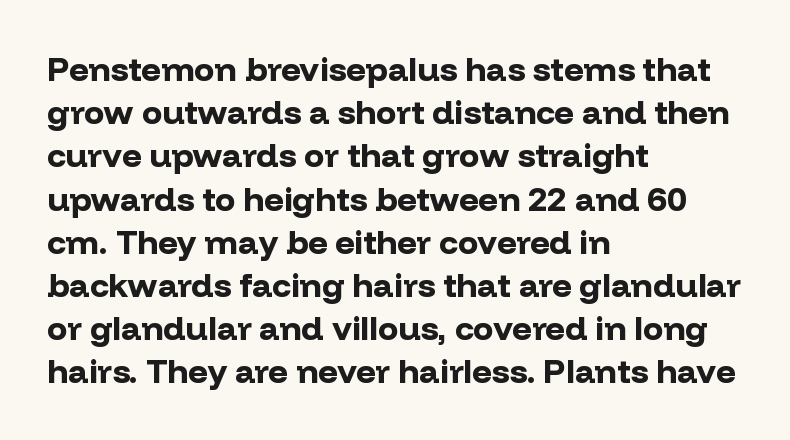
The image shows 34 px bold sans-serif type, upright; set left-aligned, normal line spacing (1.27x), normal letter spacing, not underlined; low stroke contrast and a medium x-height.
